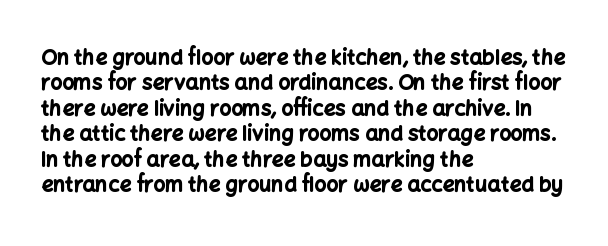
Q: Is the text bold? A: Yes.
Q: Is the text italic (slanted)? A: No, it is upright.
Q: Is the text underlined? A: No.
Q: How is the paragraph aligned? A: Left-aligned.
Q: Is the spacing between letters normal or unusually wide? A: Normal.
